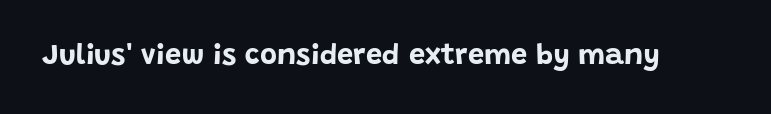
Q: Is the text bold? A: Yes.
Q: Is the text italic (slanted)? A: No, it is upright.
Q: Is the typeface a serif or a sans-serif typeface? A: Sans-serif.
Q: Is the text underlined? A: No.
Q: Is the spacing between letters normal or unusually wide? A: Normal.
Q: Width (condensed, normal, or wide)? A: Normal.
Q: Stroke contrast? A: Low.
Q: x-height? A: Large.
Q: Monospaced? A: No.
